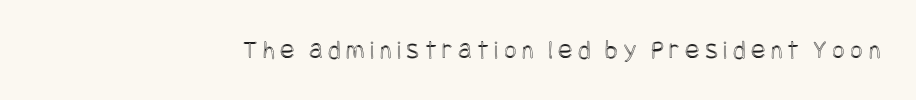
The image shows 27 px text type, upright; set unusually wide letter spacing (+0.2 em), not underlined.
